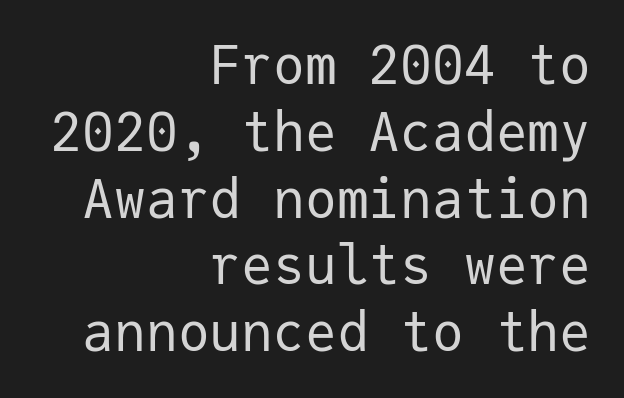
The gaps between neighbouring characters are ordinary and unremarkable. The font sits on the lighter half of the weight spectrum, regular included. The rendering shows plain stroke endings on the letterforms — a sans-serif design. Normally led — the rows are evenly, conventionally spaced.
